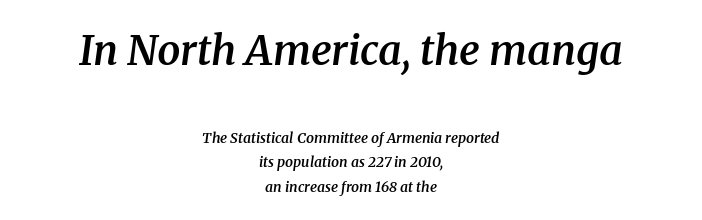
{"serif": "yes", "italic": "yes", "lean": "right", "slant_degrees": 8, "bold": "semi", "weight": "semibold", "width": "normal", "stroke_contrast": "medium", "x_height": "medium", "monospaced": "no", "underline": "no", "align": "center", "line_spacing_ratio": 1.75, "letter_spacing": "normal", "letter_spacing_em": 0.0, "larger_block": "first", "size_ratio": 2.93, "glyph_px": 41}
